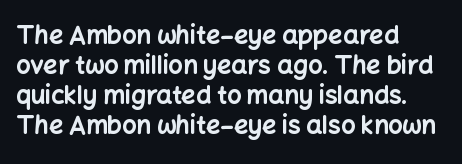
Default kerning and tracking; the words read as compact shapes. The letters stand upright; this is a roman face. Pretty heavy lettering here — definitely bold. The words here are not underlined.
